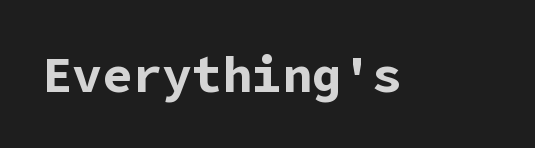
Q: Is the text bold? A: Yes.
Q: Is the text italic (slanted)? A: No, it is upright.
Q: Is the typeface a serif or a sans-serif typeface? A: Sans-serif.
Q: Is the text underlined? A: No.
Q: Is the spacing between letters normal or unusually wide? A: Normal.
Q: Width (condensed, normal, or wide)? A: Normal.
Q: Stroke contrast? A: Low.
Q: x-height? A: Medium.
